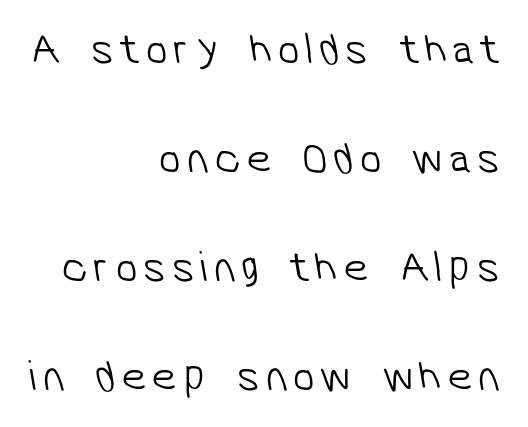
{"serif": "no", "bold": "no", "weight": "light", "width": "normal", "stroke_contrast": "low", "x_height": "medium", "monospaced": "no", "underline": "no", "align": "right", "line_spacing": "loose", "line_spacing_ratio": 2.48, "glyph_px": 44}
